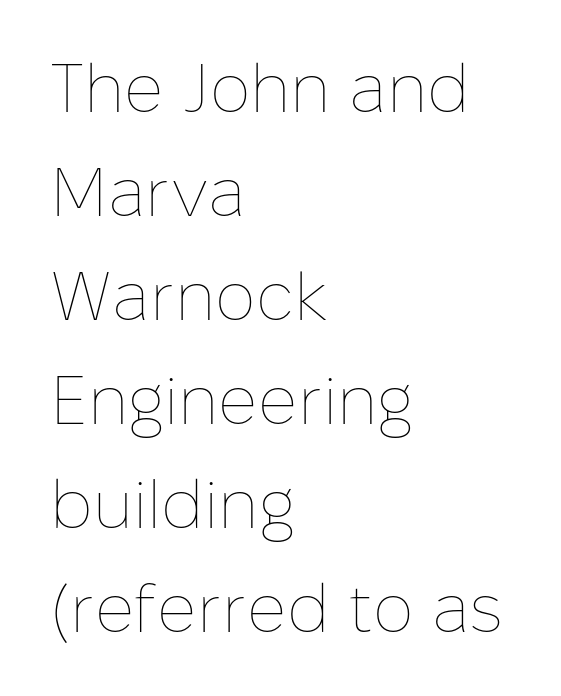
The image shows 68 px thin type, upright; set left-aligned, normal line spacing (1.53x), normal letter spacing, not underlined; low stroke contrast and a medium x-height.
